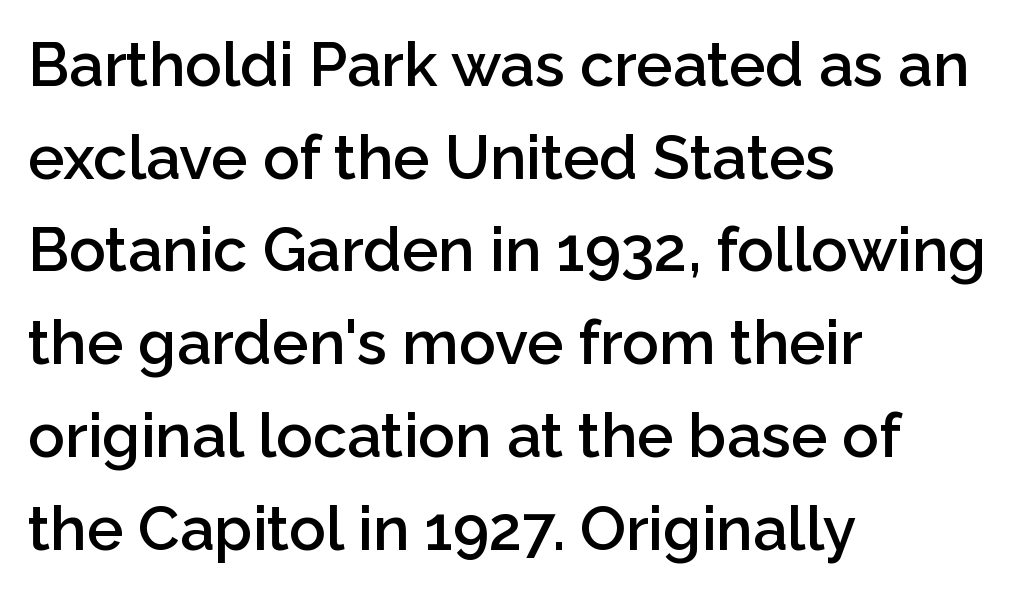
Q: Is the text bold? A: Semi-bold.
Q: Is the text italic (slanted)? A: No, it is upright.
Q: Is the typeface a serif or a sans-serif typeface? A: Sans-serif.
Q: Is the text underlined? A: No.
Q: How is the paragraph aligned? A: Left-aligned.
Q: Is the spacing between letters normal or unusually wide? A: Normal.
Q: Is the spacing between lines tight, normal or loose? A: Normal.
Q: Width (condensed, normal, or wide)? A: Normal.
Q: Stroke contrast? A: Low.
Q: x-height? A: Medium.
Q: Monospaced? A: No.
